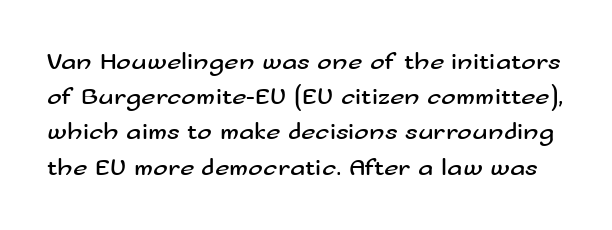
Q: Is the text bold? A: No.
Q: Is the text italic (slanted)? A: No, it is upright.
Q: Is the text underlined? A: No.
Q: Is the spacing between letters normal or unusually wide? A: Normal.
Q: Is the spacing between lines tight, normal or loose? A: Normal.
